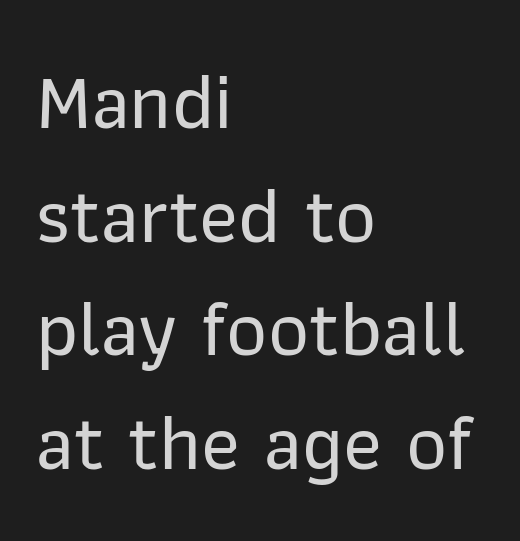
{"serif": "no", "italic": "no", "width": "normal", "stroke_contrast": "low", "x_height": "medium", "monospaced": "no", "underline": "no", "align": "left", "line_spacing": "normal", "line_spacing_ratio": 1.42, "letter_spacing": "normal", "letter_spacing_em": 0.0, "glyph_px": 80}
